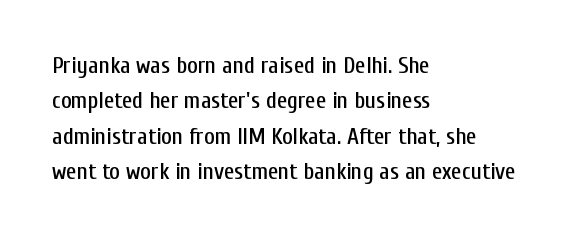
The image shows 23 px text type, upright; set left-aligned, normal line spacing (1.54x), normal letter spacing, not underlined.
